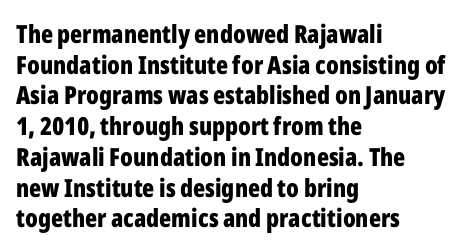
In CSS terms this would be text-align: left. Anything drawn beneath the words? Only blank space. Posture: upright roman. As a designer I'd log this as weight 700, bold.
